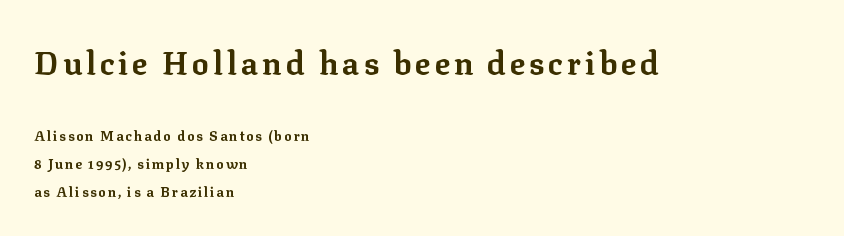
{"serif": "yes", "italic": "no", "bold": "yes", "weight": "bold", "width": "normal", "stroke_contrast": "low", "x_height": "medium", "monospaced": "no", "underline": "no", "align": "left", "line_spacing": "loose", "line_spacing_ratio": 1.99, "larger_block": "first", "size_ratio": 2.29, "glyph_px": 32}
